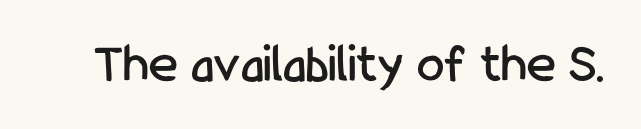
The image shows 55 px condensed sans-serif type, upright; set normal letter spacing, not underlined; low stroke contrast and a medium x-height.
